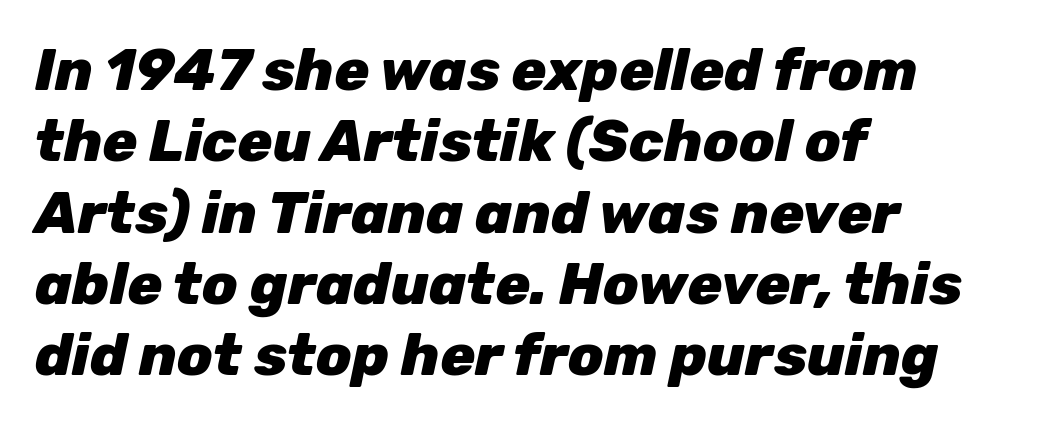
The image shows 58 px heavy type, italic (leaning right); set left-aligned, line spacing 1.23x, normal letter spacing, not underlined; low stroke contrast and a medium x-height.
